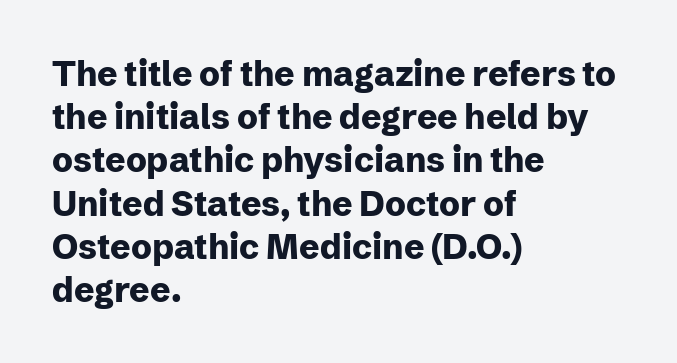
The image shows 34 px heavy sans-serif type, upright; set left-aligned, normal line spacing (1.27x), normal letter spacing, not underlined; low stroke contrast and a medium x-height.
